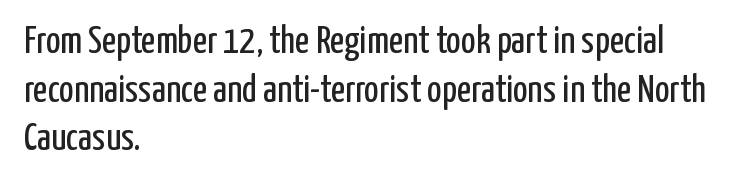
Nothing sits at the stroke ends, so this counts as sans-serif. Do the characters align in a grid? No, the font is proportional. A classic flush-left, rag-right setting is used for this passage. The face used here is rendered with its standard letterfit.
